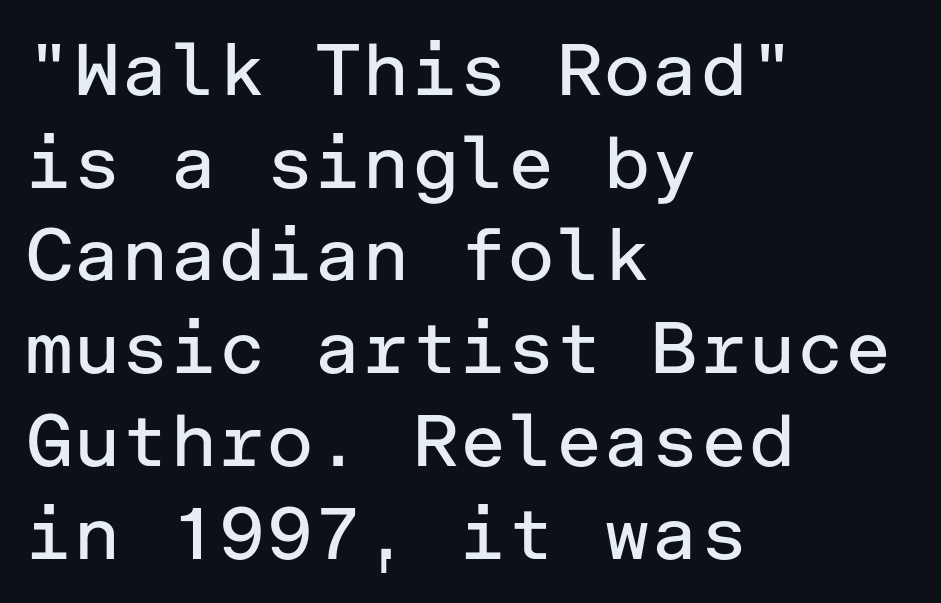
The image shows 73 px regular-weight sans-serif type, upright; set left-aligned, normal line spacing (1.27x), normal letter spacing, not underlined; low stroke contrast and a medium x-height.
